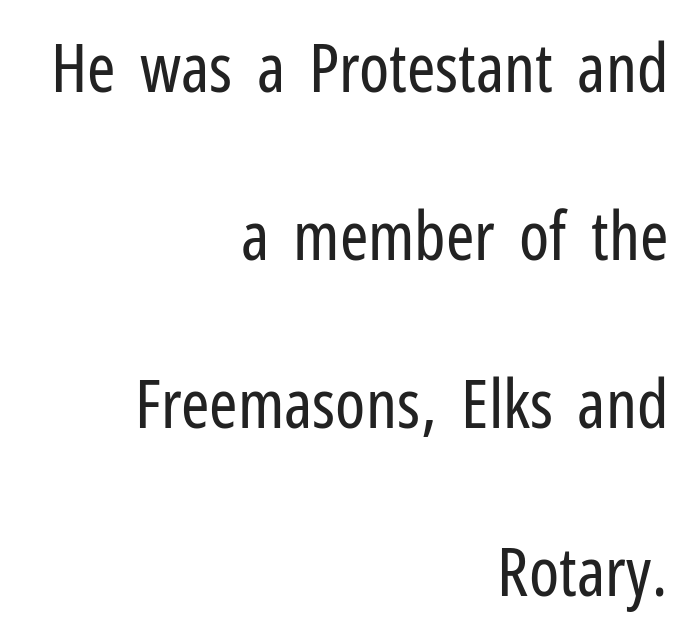
{"serif": "no", "italic": "no", "bold": "no", "weight": "regular", "width": "condensed", "stroke_contrast": "low", "x_height": "medium", "monospaced": "no", "underline": "no", "align": "right", "line_spacing": "loose", "line_spacing_ratio": 2.47, "letter_spacing": "normal", "letter_spacing_em": 0.0, "glyph_px": 68}
